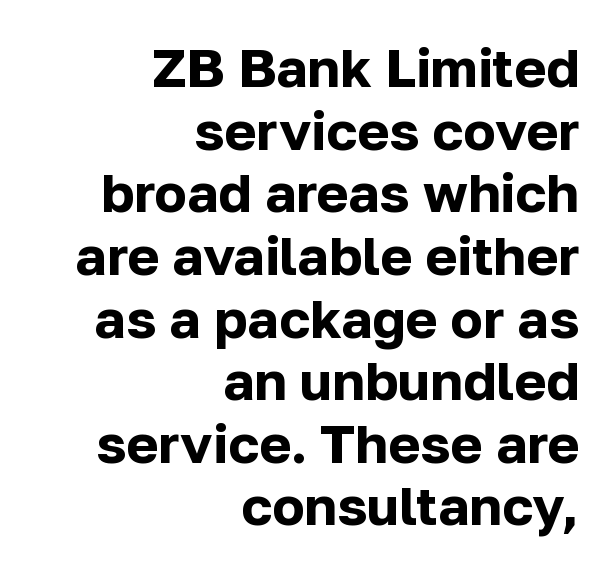
Q: Is the text bold? A: Yes.
Q: Is the text italic (slanted)? A: No, it is upright.
Q: Is the typeface a serif or a sans-serif typeface? A: Sans-serif.
Q: Is the text underlined? A: No.
Q: How is the paragraph aligned? A: Right-aligned.
Q: Is the spacing between letters normal or unusually wide? A: Normal.
Q: Width (condensed, normal, or wide)? A: Normal.
Q: Stroke contrast? A: Low.
Q: x-height? A: Medium.
Q: Monospaced? A: No.
